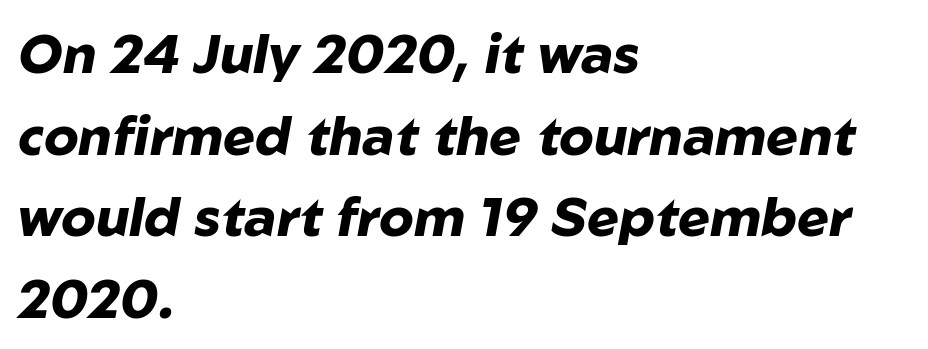
The image shows 54 px heavy type, italic (leaning right); set left-aligned, normal line spacing (1.51x), normal letter spacing, not underlined; low stroke contrast and a medium x-height.
